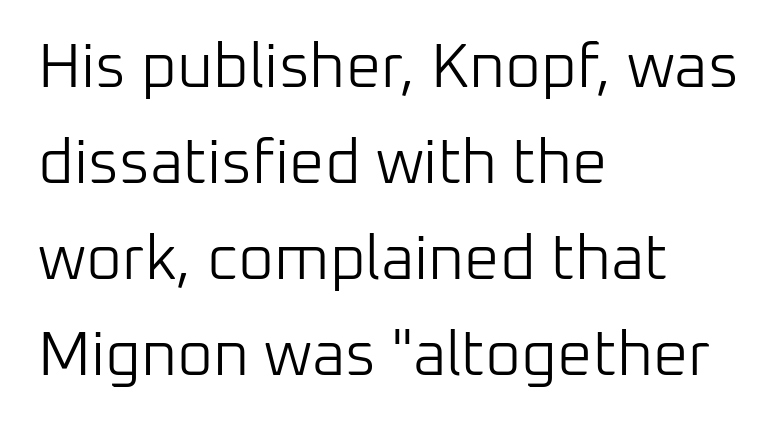
{"serif": "no", "italic": "no", "bold": "no", "weight": "light", "width": "normal", "stroke_contrast": "low", "x_height": "medium", "monospaced": "no", "underline": "no", "align": "left", "line_spacing": "normal", "line_spacing_ratio": 1.55, "letter_spacing": "normal", "letter_spacing_em": 0.0, "glyph_px": 62}
